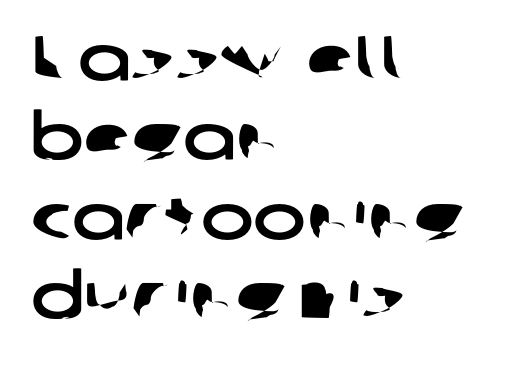
{"serif": "no", "width": "wide", "stroke_contrast": "low", "x_height": "medium", "monospaced": "no", "underline": "no", "align": "left", "line_spacing": "normal", "line_spacing_ratio": 1.26, "letter_spacing": "normal", "letter_spacing_em": 0.0, "glyph_px": 63}
